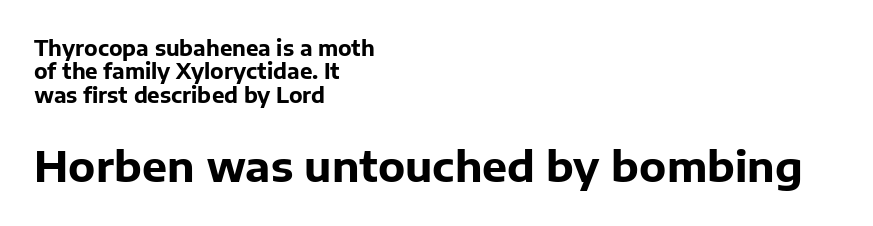
Words appear dense and cohesive because spacing is normal. Each letter keeps its own natural width here, so spacing adapts to shape. Is there much room between lines? No — they nearly touch. The type family on display is of the sans-serif kind.
